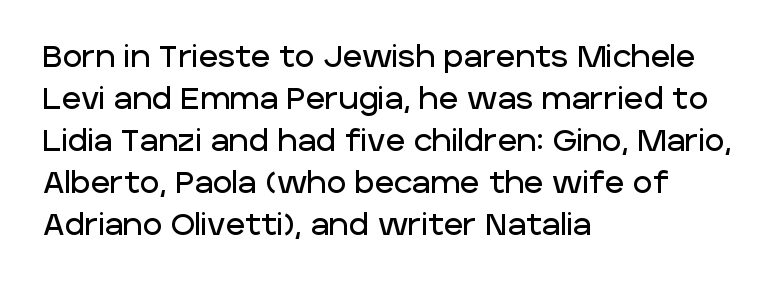
The image shows 30 px sans-serif type, upright; set left-aligned, normal line spacing (1.4x), normal letter spacing, not underlined; low stroke contrast and a large x-height.
